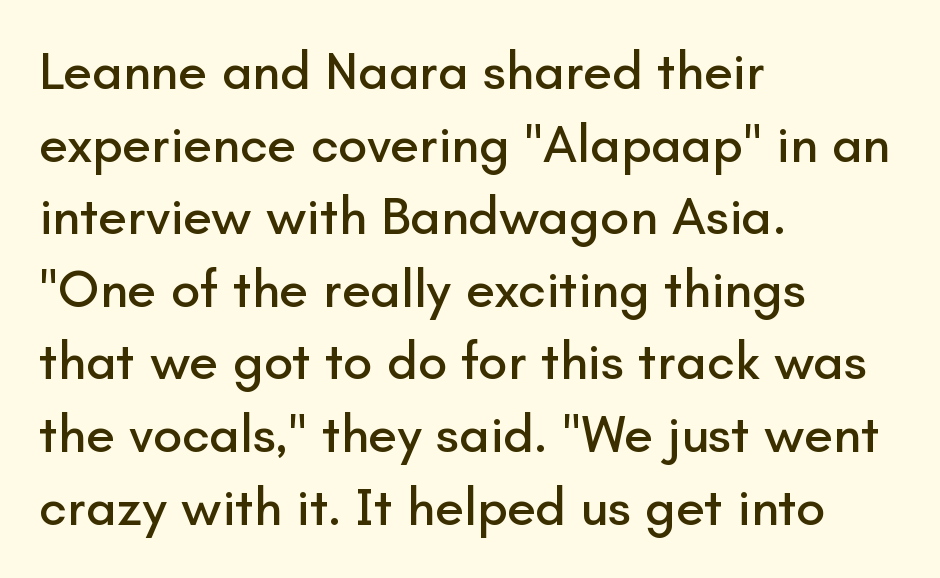
Q: Is the text italic (slanted)? A: No, it is upright.
Q: Is the typeface a serif or a sans-serif typeface? A: Sans-serif.
Q: Is the text underlined? A: No.
Q: How is the paragraph aligned? A: Left-aligned.
Q: Is the spacing between letters normal or unusually wide? A: Normal.
Q: Is the spacing between lines tight, normal or loose? A: Normal.
Q: Width (condensed, normal, or wide)? A: Normal.
Q: Stroke contrast? A: Low.
Q: x-height? A: Small.
Q: Monospaced? A: No.
